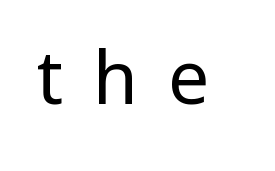
Honestly, there is no underline to notice here at all. Rendered with straight, roman letterforms. This is sans-serif lettering, the kind often seen on screens and signage. The characters are drawn with everyday or finer stroke widths.
